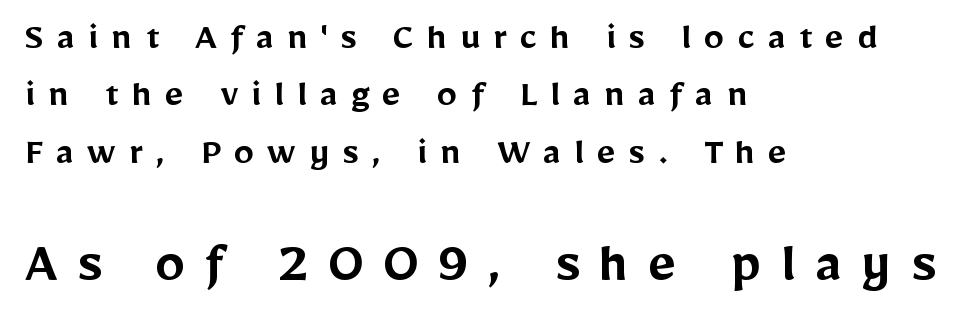
The image shows 61 px semibold sans-serif type, upright; set left-aligned, normal line spacing (1.4x), unusually wide letter spacing (+0.32 em), not underlined; the second (bottom) block is 1.49x larger; low stroke contrast and a medium x-height.
